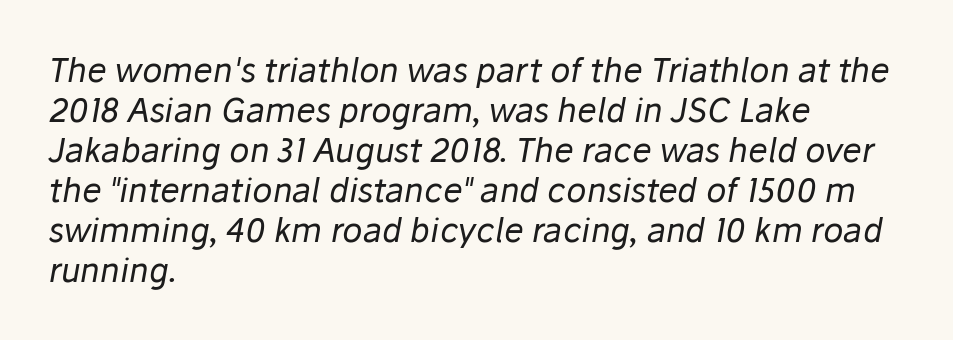
Q: Is the text bold? A: No.
Q: Is the text italic (slanted)? A: Yes, it leans right by about 10 degrees.
Q: Is the text underlined? A: No.
Q: How is the paragraph aligned? A: Left-aligned.
Q: Is the spacing between letters normal or unusually wide? A: Normal.
Q: Width (condensed, normal, or wide)? A: Normal.
Q: Stroke contrast? A: Low.
Q: x-height? A: Medium.
Q: Monospaced? A: No.
